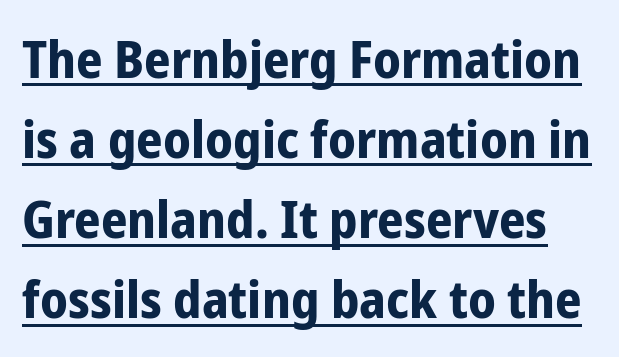
Does a line run under the words? Yes, clearly. Stroke terminals: plain, sans-serif. Rows of type keep a routine distance in the vertical direction. If you drew a line through each stem, it would be perfectly vertical. Pretty heavy lettering here — definitely bold. You could call the tracking neutral — neither tight nor loose.
